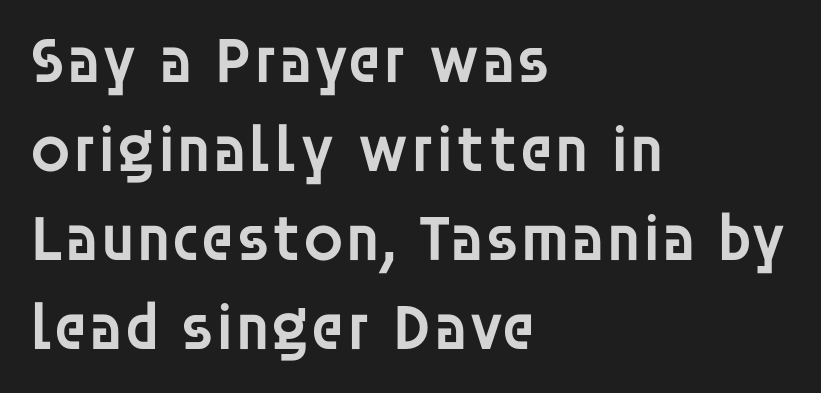
{"serif": "no", "italic": "no", "bold": "semi", "weight": "semibold", "width": "normal", "stroke_contrast": "low", "x_height": "large", "monospaced": "no", "underline": "no", "align": "left", "line_spacing": "normal", "line_spacing_ratio": 1.35, "letter_spacing": "normal", "letter_spacing_em": 0.0, "glyph_px": 66}
